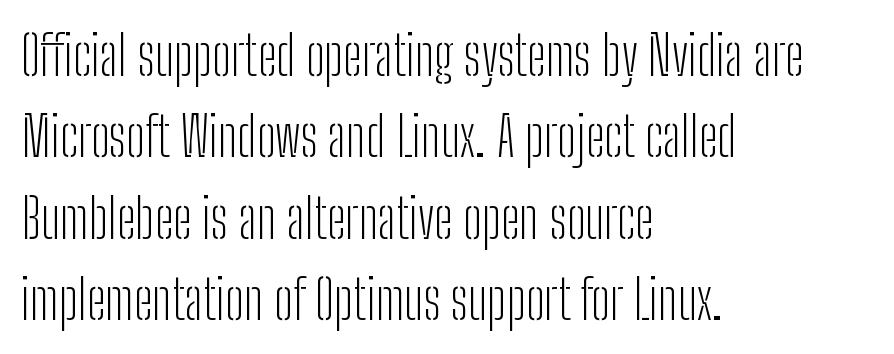
Is the type heavy? It reads as light-to-regular instead. Style check: upright. The face used here is rendered with its standard letterfit. Letterform terminals end flat and unadorned throughout the passage.
